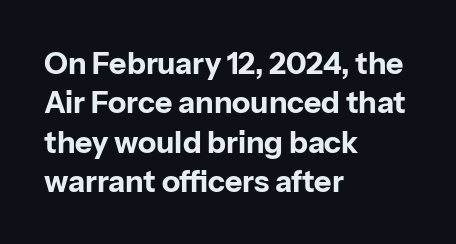
The image shows 30 px bold sans-serif type, upright; set left-aligned, normal line spacing (1.31x), normal letter spacing, not underlined; low stroke contrast and a medium x-height.
